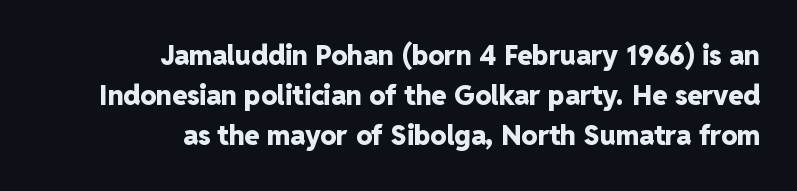
The image shows 27 px bold type, upright; set right-aligned, normal line spacing (1.49x), normal letter spacing, not underlined.
